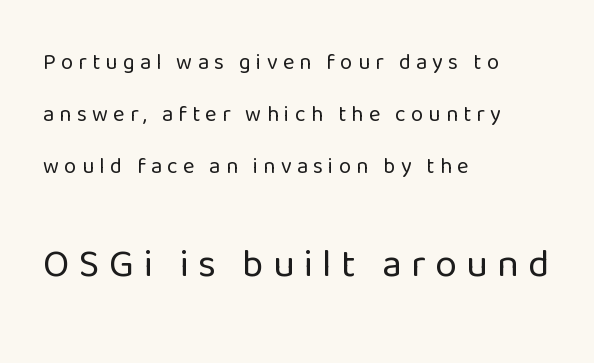
{"serif": "no", "italic": "no", "bold": "no", "weight": "regular", "width": "normal", "stroke_contrast": "low", "x_height": "medium", "monospaced": "no", "underline": "no", "align": "left", "line_spacing": "loose", "line_spacing_ratio": 2.36, "letter_spacing": "wide", "letter_spacing_em": 0.24, "larger_block": "second", "size_ratio": 1.77, "glyph_px": 39}
